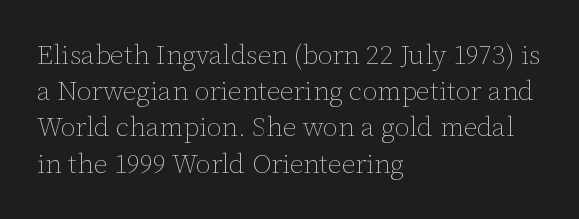
{"italic": "no", "bold": "no", "underline": "no", "align": "left", "line_spacing": "normal", "line_spacing_ratio": 1.34, "letter_spacing": "normal", "letter_spacing_em": 0.0, "glyph_px": 27}
